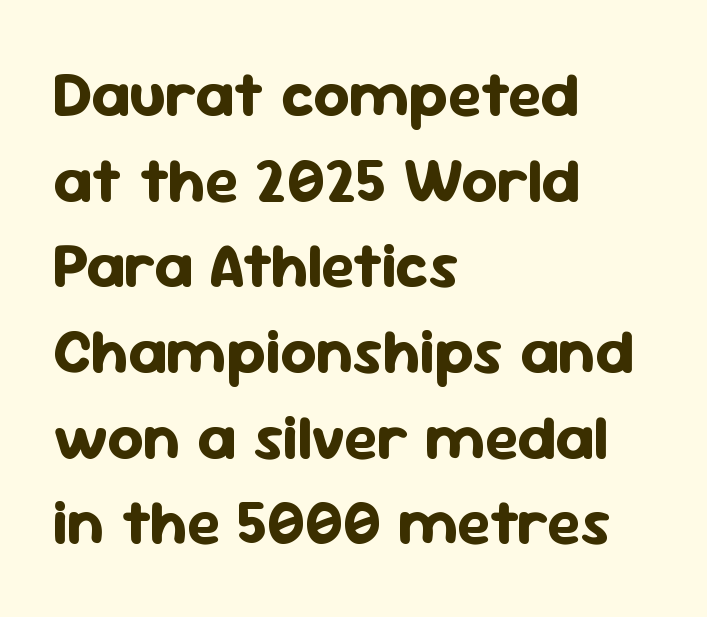
{"serif": "no", "italic": "no", "bold": "yes", "weight": "bold", "width": "normal", "stroke_contrast": "low", "x_height": "medium", "monospaced": "no", "underline": "no", "align": "left", "line_spacing": "normal", "line_spacing_ratio": 1.36, "letter_spacing": "normal", "letter_spacing_em": 0.0, "glyph_px": 63}
